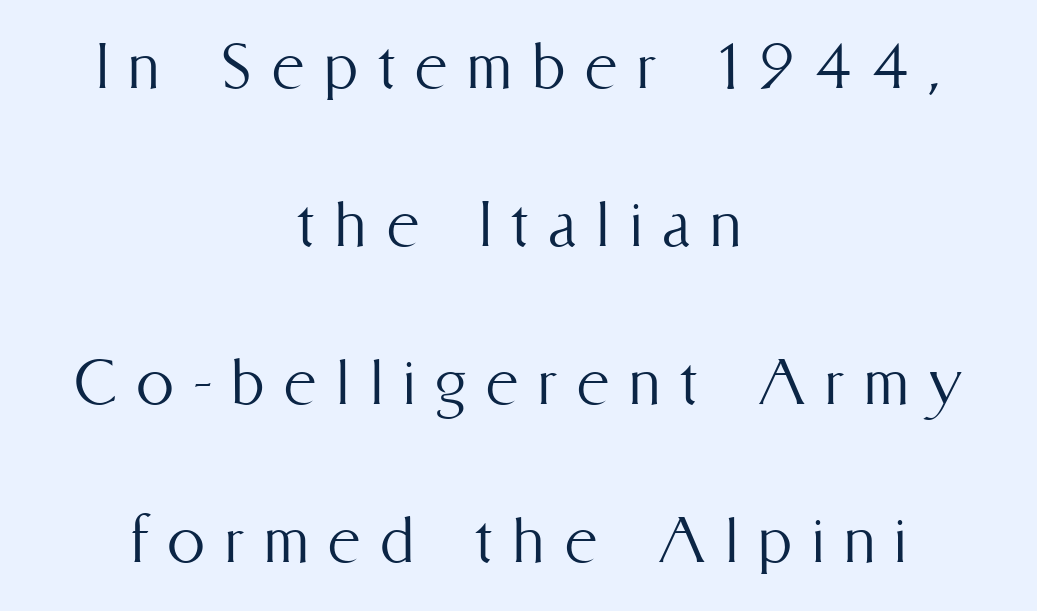
The image shows 76 px light, condensed type, upright; set centered, loose line spacing (2.08x), unusually wide letter spacing (+0.26 em), not underlined; medium stroke contrast and a medium x-height.
